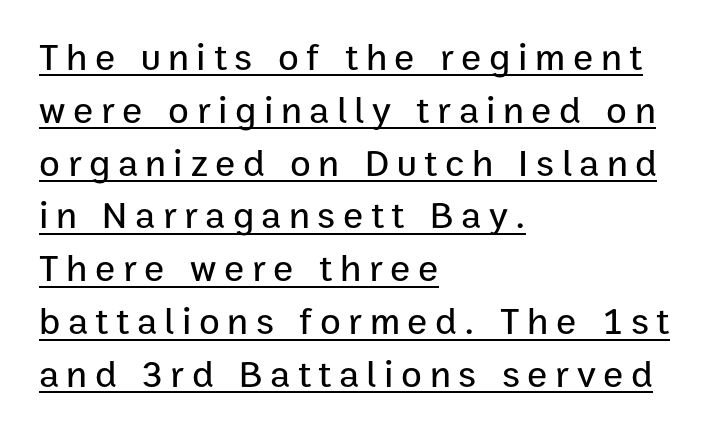
The image shows 38 px sans-serif type, upright; set left-aligned, normal line spacing (1.39x), unusually wide letter spacing (+0.2 em), underlined; low stroke contrast and a medium x-height.
